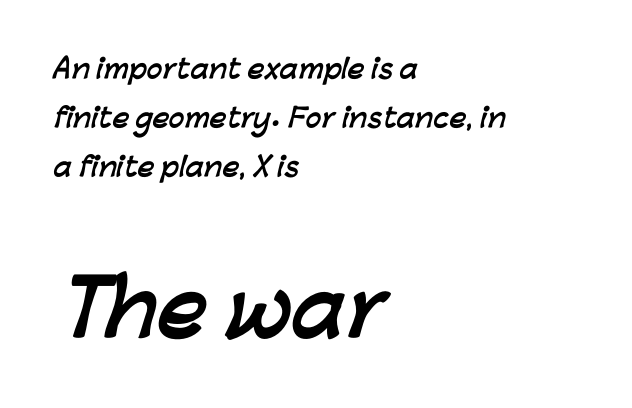
{"serif": "no", "bold": "yes", "weight": "semibold", "width": "normal", "stroke_contrast": "low", "x_height": "medium", "monospaced": "no", "underline": "no", "align": "left", "line_spacing_ratio": 1.88, "letter_spacing": "normal", "letter_spacing_em": 0.0, "larger_block": "second", "size_ratio": 2.96, "glyph_px": 77}
